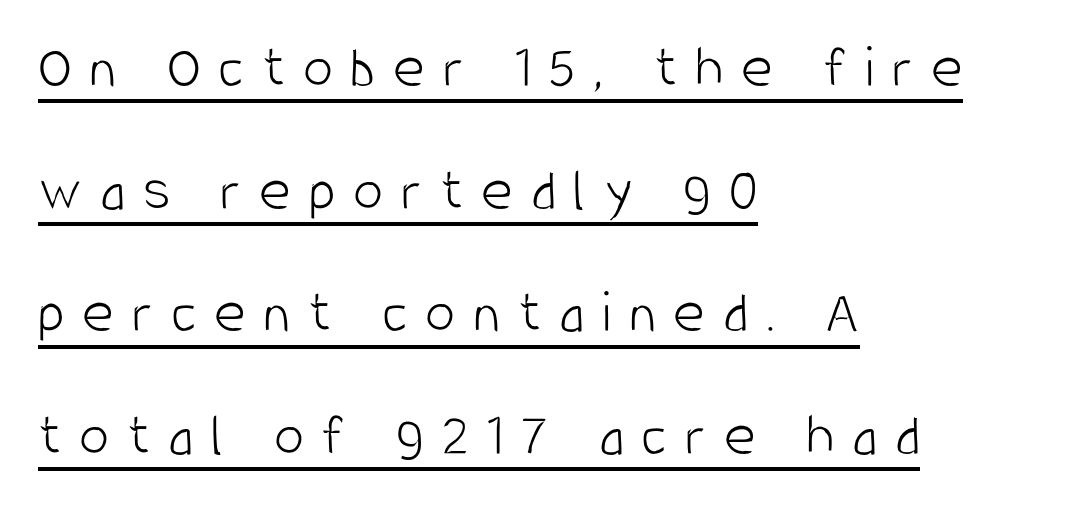
{"serif": "no", "italic": "no", "bold": "no", "weight": "light", "width": "condensed", "stroke_contrast": "low", "x_height": "large", "monospaced": "no", "underline": "yes", "align": "left", "line_spacing": "loose", "line_spacing_ratio": 2.01, "letter_spacing": "wide", "letter_spacing_em": 0.29, "glyph_px": 61}
